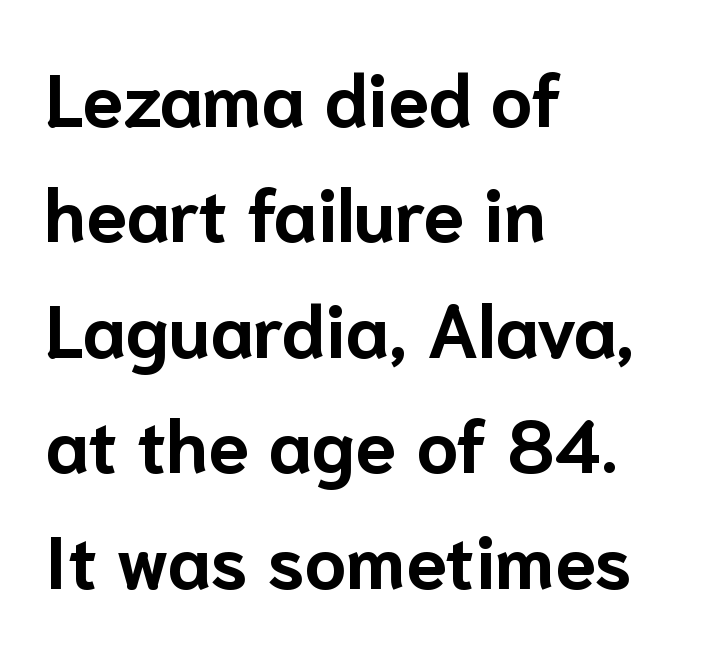
Q: Is the text bold? A: Yes.
Q: Is the text italic (slanted)? A: No, it is upright.
Q: Is the typeface a serif or a sans-serif typeface? A: Sans-serif.
Q: Is the text underlined? A: No.
Q: How is the paragraph aligned? A: Left-aligned.
Q: Is the spacing between letters normal or unusually wide? A: Normal.
Q: Is the spacing between lines tight, normal or loose? A: Normal.
Q: Width (condensed, normal, or wide)? A: Normal.
Q: Stroke contrast? A: Low.
Q: x-height? A: Medium.
Q: Monospaced? A: No.
